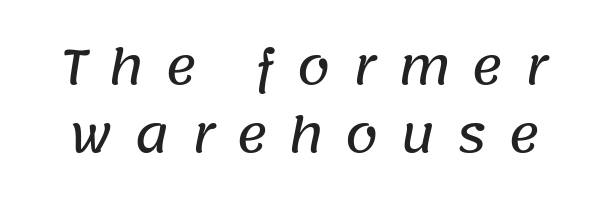
The image shows 48 px sans-serif type; set normal line spacing (1.42x), unusually wide letter spacing (+0.44 em), not underlined; low stroke contrast and a large x-height.
